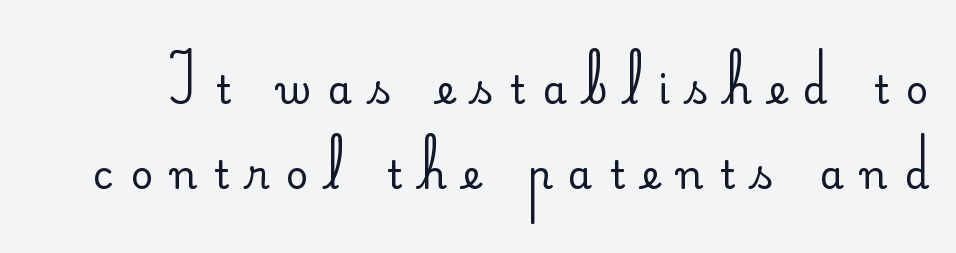
The image shows 39 px regular-weight sans-serif type, upright; set loose line spacing (2.18x), unusually wide letter spacing (+0.44 em), not underlined; low stroke contrast and a small x-height.
